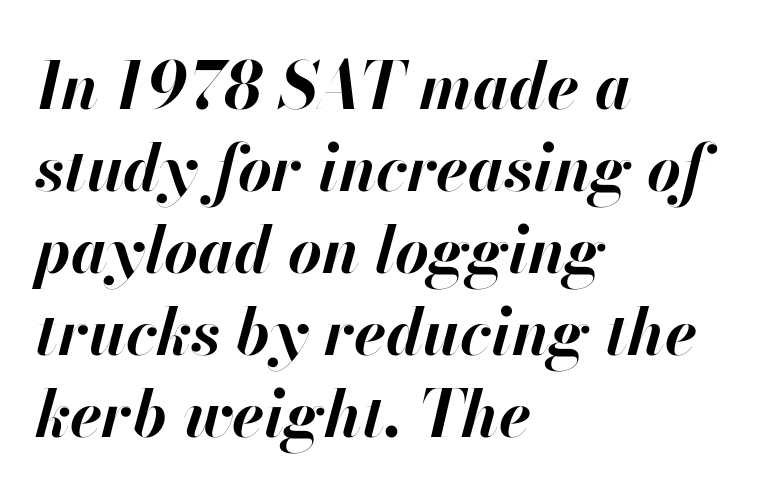
The image shows 65 px bold type, italic (leaning right); set left-aligned, normal line spacing (1.26x), normal letter spacing, not underlined; high stroke contrast and a small x-height.
